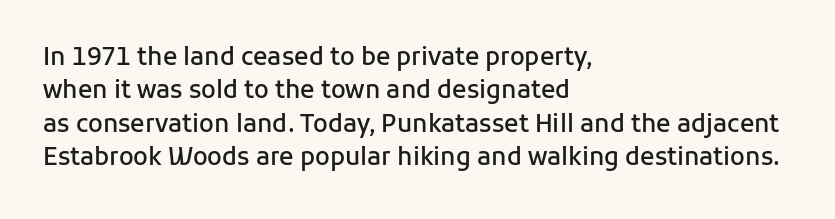
Does the lettering tilt? It doesn't — this is upright. Students, this is semibold: more ink than regular, less than bold. Is the block centered? No — it sits flush against the left margin. The block of text has a typical density, with ordinary space between rows.
